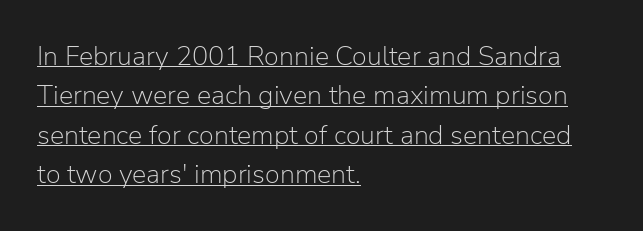
The image shows 27 px text type, upright; set left-aligned, normal line spacing (1.46x), normal letter spacing, underlined.
